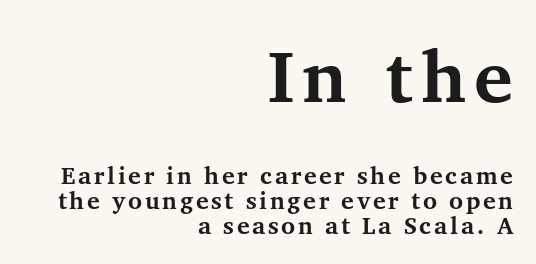
The image shows 73 px bold serif type, upright; set right-aligned, tight line spacing (1.05x), not underlined; the first (top) block is 3.04x larger; medium stroke contrast and a medium x-height.
